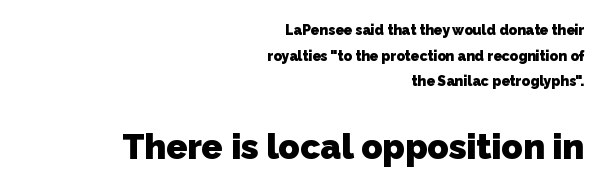
The image shows 35 px heavy sans-serif type; set right-aligned, line spacing 1.83x, normal letter spacing, not underlined; the second (bottom) block is 2.5x larger; low stroke contrast and a medium x-height.
